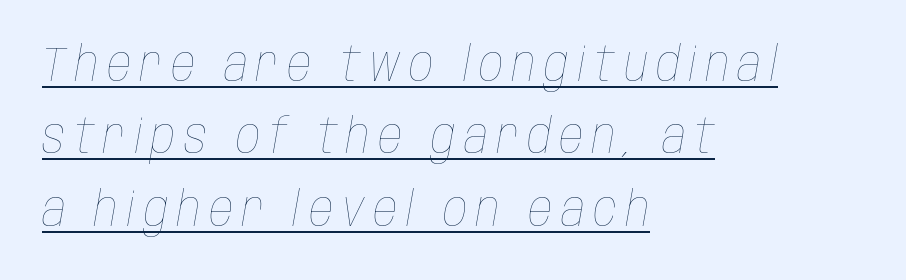
Q: Is the text bold? A: No.
Q: Is the text italic (slanted)? A: Yes, it leans right by about 10 degrees.
Q: Is the text underlined? A: Yes.
Q: How is the paragraph aligned? A: Left-aligned.
Q: Is the spacing between lines tight, normal or loose? A: Normal.
Q: Width (condensed, normal, or wide)? A: Condensed.
Q: Stroke contrast? A: Low.
Q: x-height? A: Large.
Q: Monospaced? A: No.
